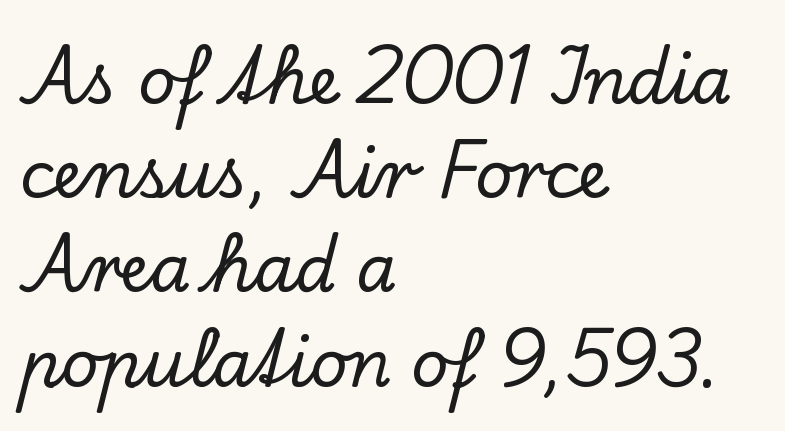
Line beginnings align vertically; line endings do not. Vertical spacing — default. Glyph-to-glyph distance matches everyday printed text. Font category for this specimen: serif.
